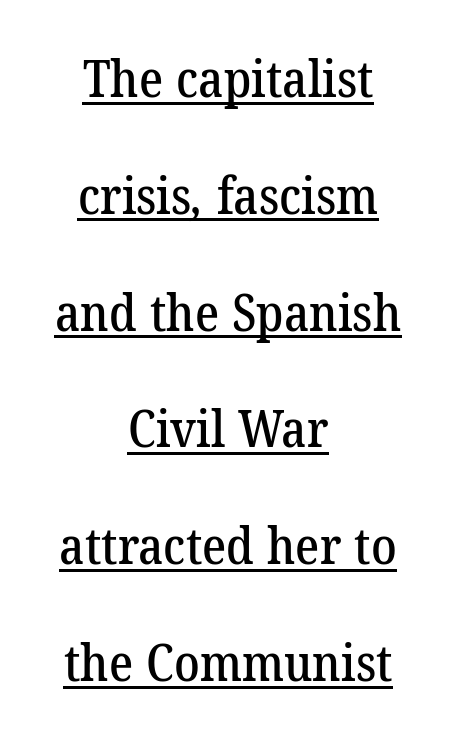
{"serif": "yes", "width": "normal", "stroke_contrast": "low", "x_height": "medium", "monospaced": "no", "underline": "yes", "align": "center", "line_spacing": "loose", "line_spacing_ratio": 2.29, "letter_spacing": "normal", "letter_spacing_em": 0.0, "glyph_px": 51}
